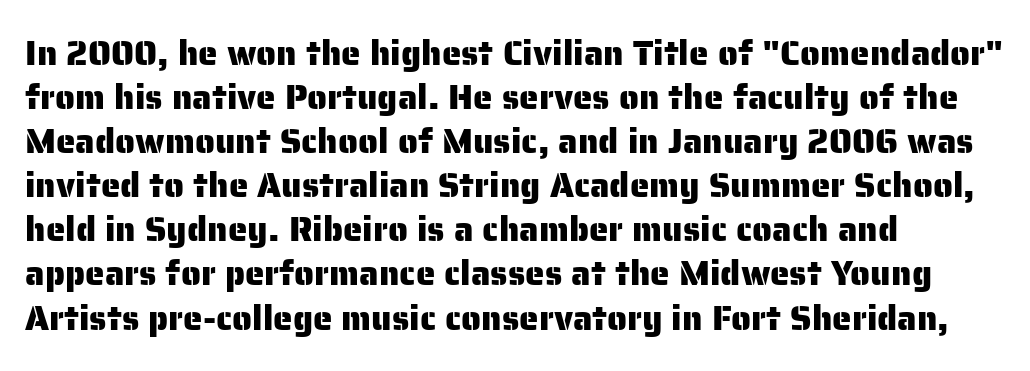
A sans-serif font was chosen for this passage. Unlike italic type, these characters show no tilt at all. Glance below the letters and you will spot only blank space. Compared with typical body copy, the letter spacing here is the same. The lines sit at an ordinary, default distance from one another. Do the characters align in a grid? No, the font is proportional.
